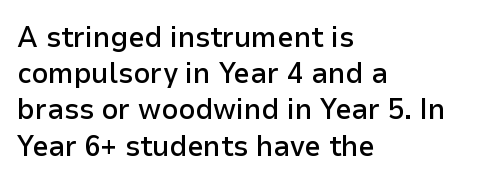
Q: Is the text bold? A: Semi-bold.
Q: Is the text italic (slanted)? A: No, it is upright.
Q: Is the typeface a serif or a sans-serif typeface? A: Sans-serif.
Q: Is the text underlined? A: No.
Q: How is the paragraph aligned? A: Left-aligned.
Q: Is the spacing between letters normal or unusually wide? A: Normal.
Q: Is the spacing between lines tight, normal or loose? A: Normal.
Q: Width (condensed, normal, or wide)? A: Normal.
Q: Stroke contrast? A: Low.
Q: x-height? A: Medium.
Q: Monospaced? A: No.
